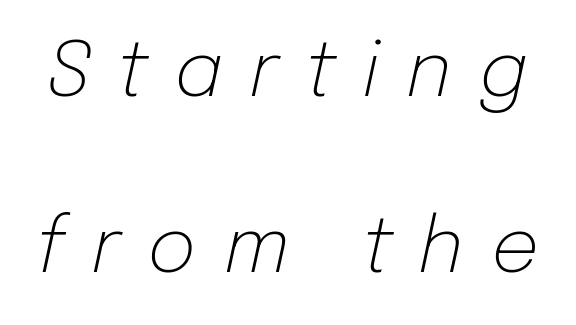
{"italic": "yes", "lean": "right", "slant_degrees": 12, "bold": "no", "weight": "light", "width": "normal", "stroke_contrast": "low", "x_height": "medium", "monospaced": "no", "underline": "no", "line_spacing": "loose", "line_spacing_ratio": 2.31, "letter_spacing": "wide", "letter_spacing_em": 0.35, "glyph_px": 76}
